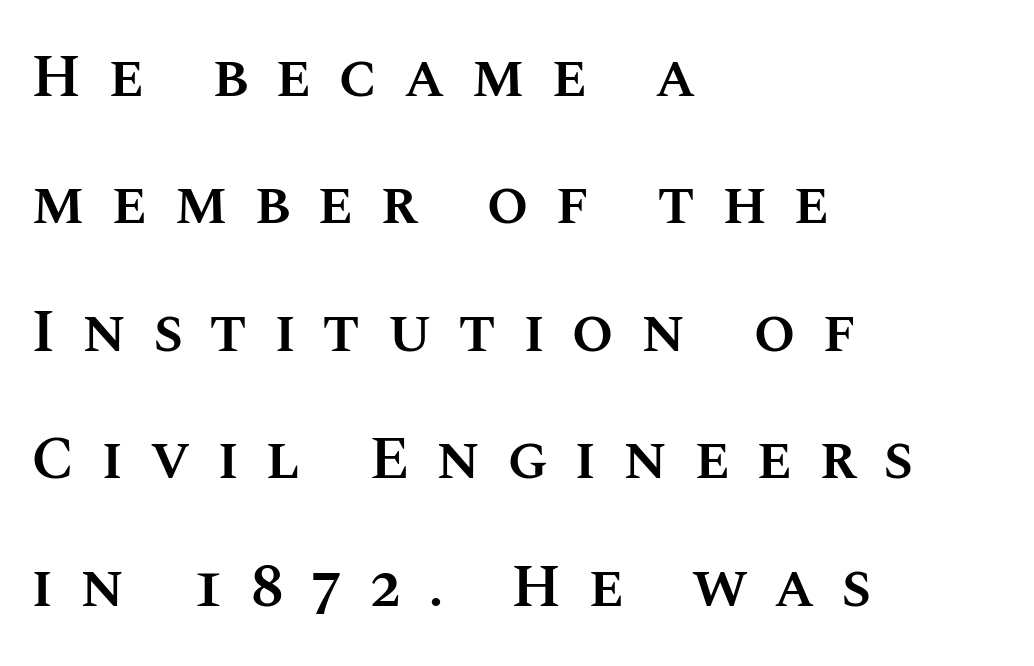
The image shows 61 px semibold type, upright; set left-aligned, loose line spacing (2.09x), unusually wide letter spacing (+0.43 em), not underlined; medium stroke contrast and a large x-height.
